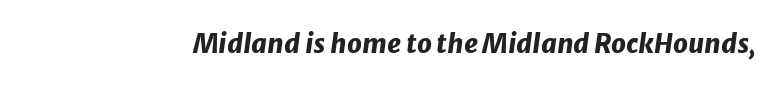
The image shows 26 px bold type, italic (leaning right); set normal letter spacing, not underlined.
